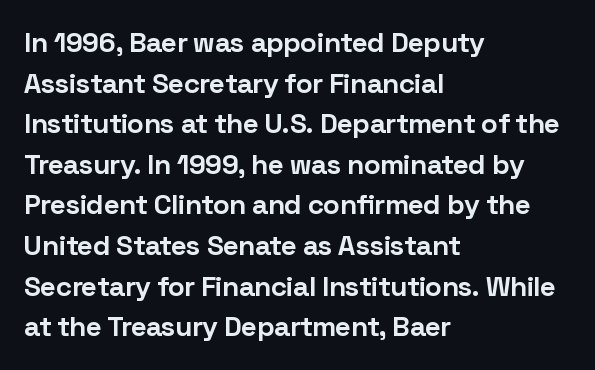
{"serif": "no", "italic": "no", "bold": "yes", "weight": "bold", "width": "normal", "stroke_contrast": "low", "x_height": "medium", "monospaced": "no", "underline": "no", "align": "left", "line_spacing": "normal", "line_spacing_ratio": 1.45, "letter_spacing": "normal", "letter_spacing_em": 0.0, "glyph_px": 28}
